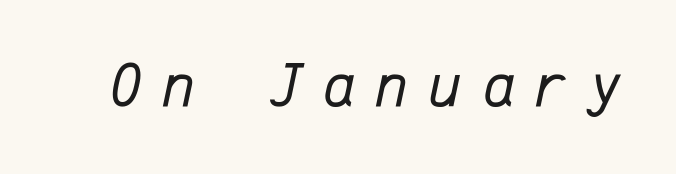
{"italic": "yes", "lean": "right", "slant_degrees": 12, "bold": "no", "weight": "regular", "width": "normal", "stroke_contrast": "low", "x_height": "medium", "monospaced": "yes", "underline": "no", "letter_spacing": "wide", "letter_spacing_em": 0.32, "glyph_px": 63}
